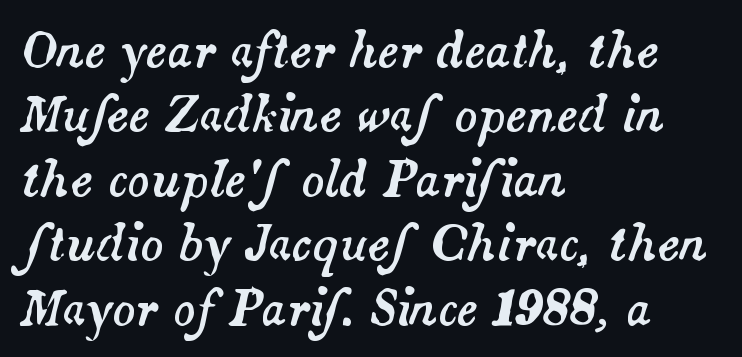
{"italic": "yes", "lean": "right", "slant_degrees": 14, "width": "normal", "stroke_contrast": "medium", "x_height": "small", "monospaced": "no", "underline": "no", "align": "left", "line_spacing": "normal", "line_spacing_ratio": 1.37, "letter_spacing": "normal", "letter_spacing_em": 0.0, "glyph_px": 47}
